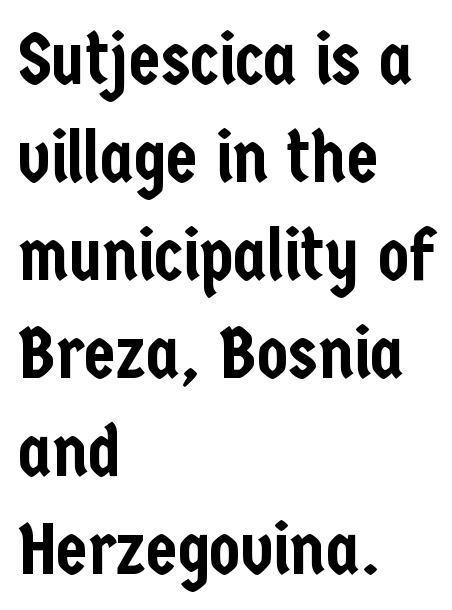
The image shows 72 px condensed sans-serif type, upright; set left-aligned, normal line spacing (1.36x), normal letter spacing, not underlined; low stroke contrast and a medium x-height.
